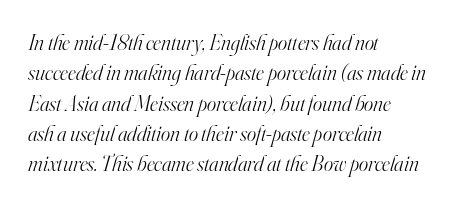
The image shows 22 px text type, italic (leaning right); set left-aligned, normal line spacing (1.38x), normal letter spacing, not underlined.
